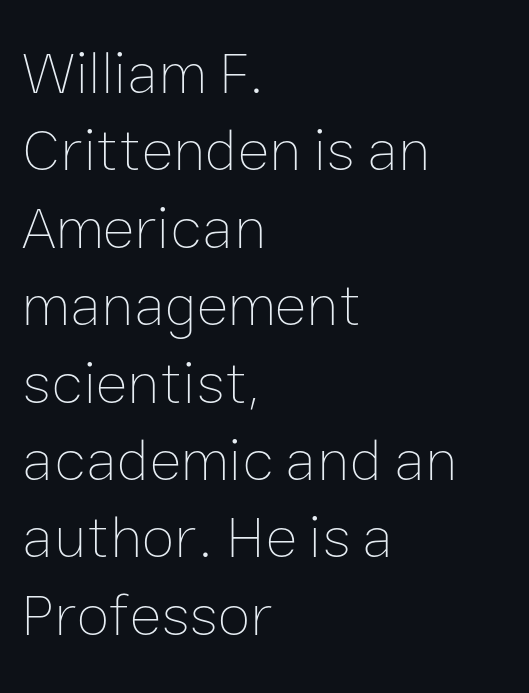
The image shows 60 px thin type, upright; set left-aligned, normal line spacing (1.29x), normal letter spacing, not underlined; low stroke contrast and a medium x-height.
